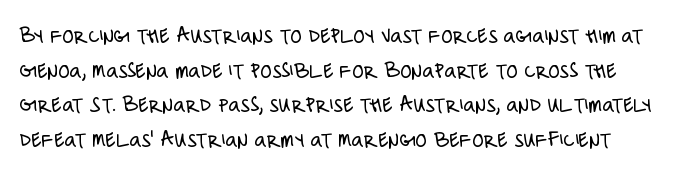
Q: Is the text bold? A: No.
Q: Is the text italic (slanted)? A: No, it is upright.
Q: Is the text underlined? A: No.
Q: Is the spacing between letters normal or unusually wide? A: Normal.
Q: Is the spacing between lines tight, normal or loose? A: Normal.
